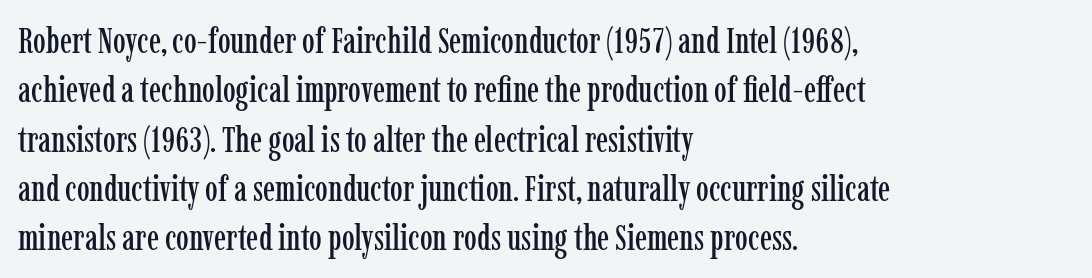
These lines stack with their left ends in a neat column. Bare-footed words on every line. In terms of letterspacing, this is plain default setting. Think of a printed novel: that variable character pitch is what you see here.
